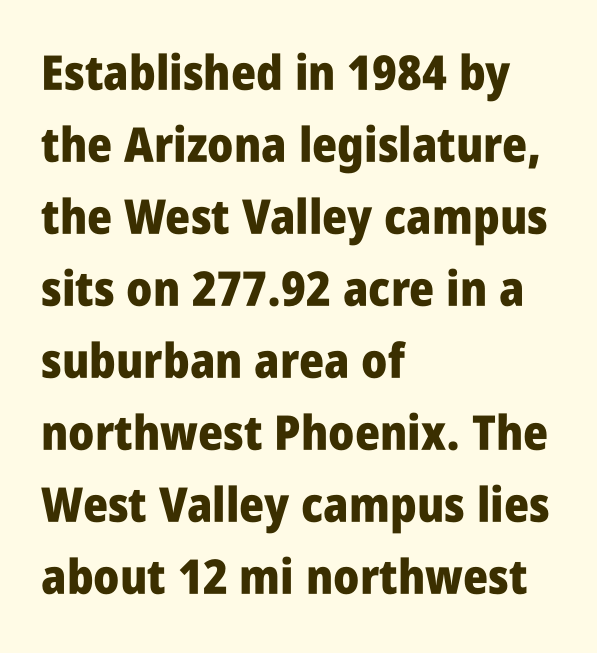
I'd call this a sans setting — the letters go barefoot. Looks like regular typesetting: each glyph gets only the width it needs. Tall strokes in this sample are plumb rather than angled. Typographic density is high because the face is bold. The leading is moderate, giving the passage an even texture.
